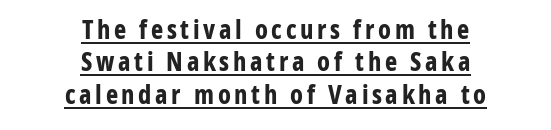
The image shows 26 px bold type, upright; set centered, normal line spacing (1.25x), underlined.
